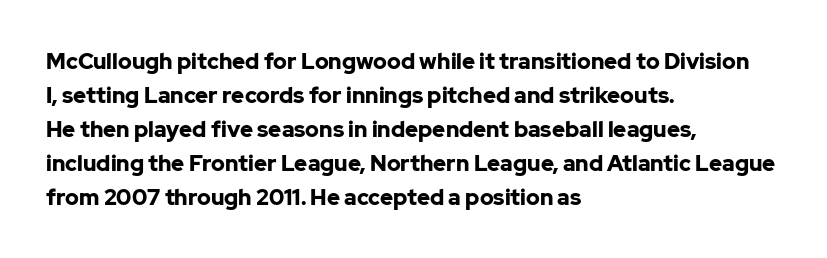
The lettering holds an erect, upright posture throughout. No word sits above an underline. Thick stems and heavy bowls — unmistakably bold. How are the letters spaced? Ordinarily, with no added tracking. Line beginnings align vertically; line endings do not.
